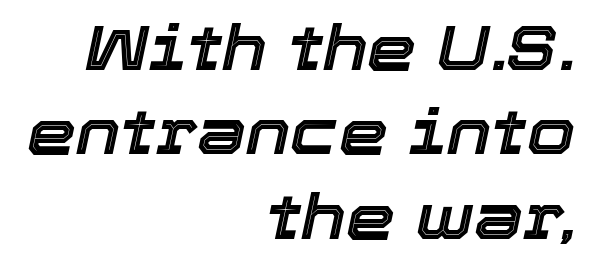
Descender tails drop into unmarked territory. In terms of leading, this rendering sits right in the middle. Tall strokes in this sample are angled rather than plumb. Tracking value appears to be zero — textbook default spacing.
